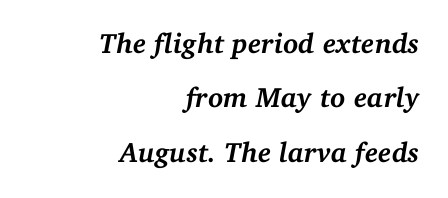
Q: Is the text bold? A: Yes.
Q: Is the text italic (slanted)? A: Yes, it leans right by about 11 degrees.
Q: Is the typeface a serif or a sans-serif typeface? A: Serif.
Q: Is the text underlined? A: No.
Q: How is the paragraph aligned? A: Right-aligned.
Q: Is the spacing between letters normal or unusually wide? A: Normal.
Q: Is the spacing between lines tight, normal or loose? A: Loose.
Q: Width (condensed, normal, or wide)? A: Normal.
Q: Stroke contrast? A: Medium.
Q: x-height? A: Medium.
Q: Monospaced? A: No.
